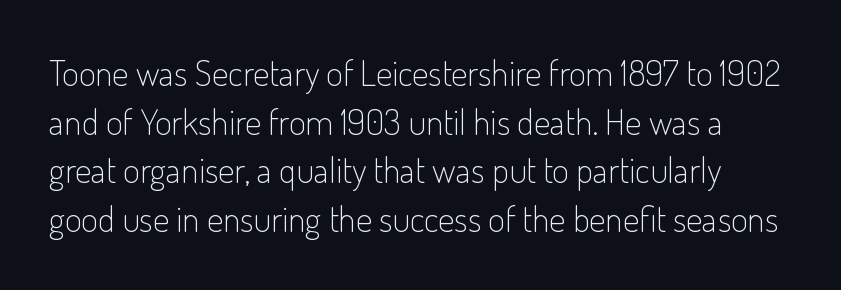
This sample has the flowing, uneven cadence of proportional lettering. Leading matches the norm, producing a regular column. Examine the stroke ends and you'll find no serifs. When letters stand straight like this, we call the style roman or upright.
